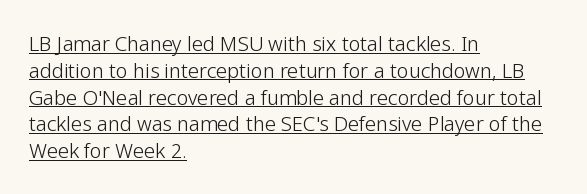
{"italic": "no", "bold": "no", "underline": "yes", "align": "left", "line_spacing": "normal", "line_spacing_ratio": 1.34, "letter_spacing": "normal", "letter_spacing_em": 0.0, "glyph_px": 20}
